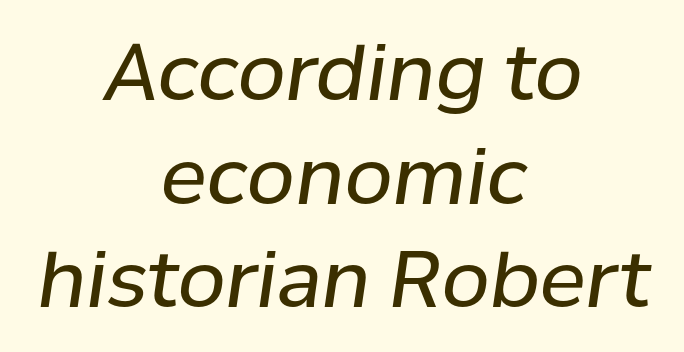
The image shows 78 px regular-weight type, italic (leaning right); set centered, normal line spacing (1.33x), normal letter spacing, not underlined; low stroke contrast and a medium x-height.
